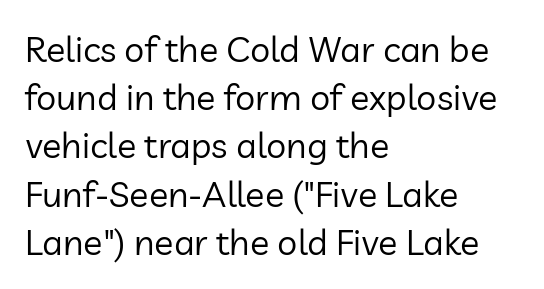
Unmarked baselines from the first word to the last. You could call the tracking neutral — neither tight nor loose. Is this a fixed-width face? No — the glyphs have proportional, varying widths. The strokes are not fattened; the text isn't bold. Style check: upright.
